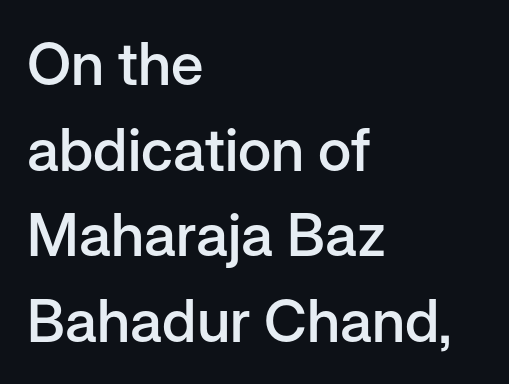
The image shows 59 px semibold sans-serif type, upright; set left-aligned, normal line spacing (1.45x), normal letter spacing, not underlined; low stroke contrast and a medium x-height.
